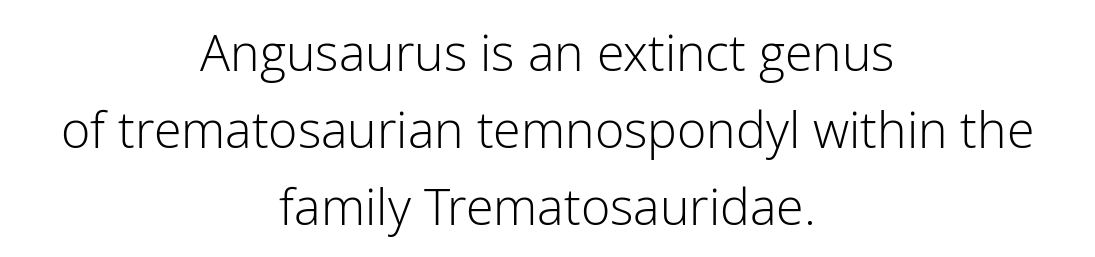
Q: Is the text bold? A: No.
Q: Is the text italic (slanted)? A: No, it is upright.
Q: Is the typeface a serif or a sans-serif typeface? A: Sans-serif.
Q: Is the text underlined? A: No.
Q: How is the paragraph aligned? A: Centered.
Q: Is the spacing between letters normal or unusually wide? A: Normal.
Q: Is the spacing between lines tight, normal or loose? A: Normal.
Q: Width (condensed, normal, or wide)? A: Normal.
Q: Stroke contrast? A: Low.
Q: x-height? A: Medium.
Q: Monospaced? A: No.
